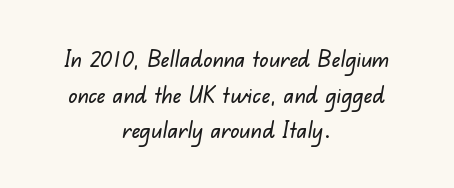
Q: Is the text underlined? A: No.
Q: How is the paragraph aligned? A: Centered.
Q: Is the spacing between letters normal or unusually wide? A: Normal.
Q: Is the spacing between lines tight, normal or loose? A: Normal.
